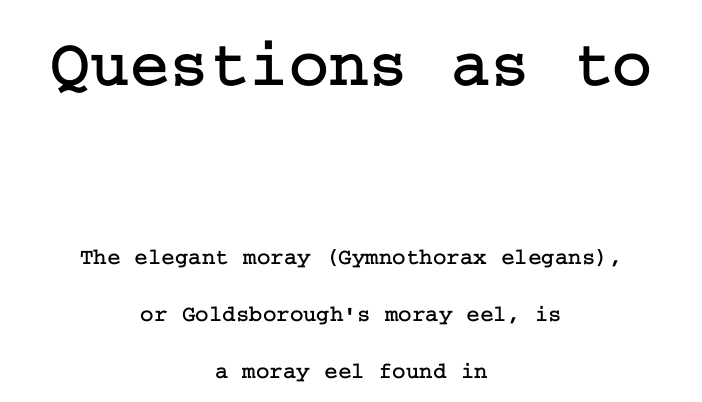
Q: Is the text italic (slanted)? A: No, it is upright.
Q: Is the typeface a serif or a sans-serif typeface? A: Serif.
Q: Is the text underlined? A: No.
Q: How is the paragraph aligned? A: Centered.
Q: Is the spacing between letters normal or unusually wide? A: Normal.
Q: Is the spacing between lines tight, normal or loose? A: Loose.
Q: Which block of text is set in a larger size, the first (top) or the second (bottom)? A: The first (top) one.
Q: Width (condensed, normal, or wide)? A: Normal.
Q: Stroke contrast? A: Low.
Q: x-height? A: Medium.
